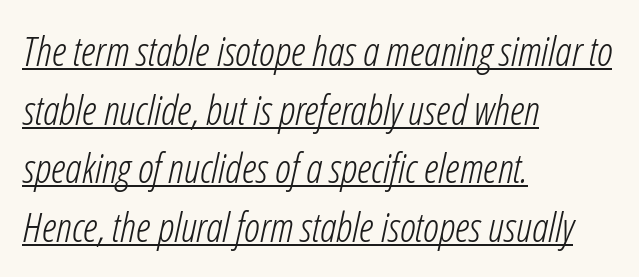
Q: Is the text bold? A: No.
Q: Is the text italic (slanted)? A: Yes, it leans right by about 12 degrees.
Q: Is the text underlined? A: Yes.
Q: How is the paragraph aligned? A: Left-aligned.
Q: Is the spacing between letters normal or unusually wide? A: Normal.
Q: Is the spacing between lines tight, normal or loose? A: Normal.
Q: Width (condensed, normal, or wide)? A: Condensed.
Q: Stroke contrast? A: Low.
Q: x-height? A: Medium.
Q: Monospaced? A: No.
